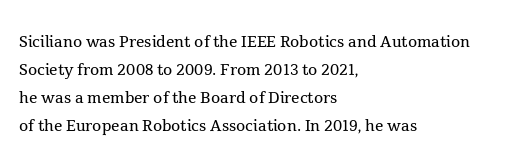
The paragraph has a hard left edge and a soft right edge. Rows of type keep a routine distance in the vertical direction. The letters sit at their default tracking, neither squeezed nor spread. Posture: vertical.
